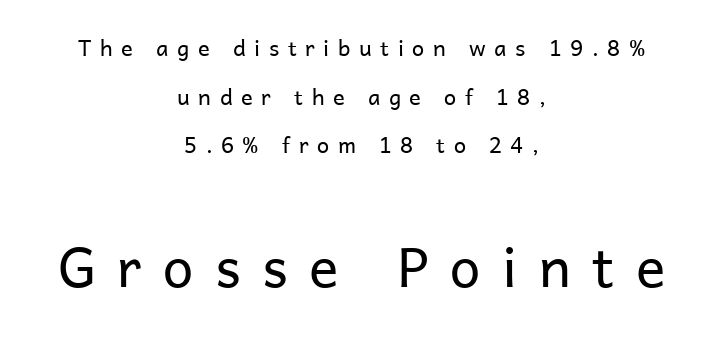
{"serif": "no", "italic": "no", "bold": "no", "weight": "regular", "width": "normal", "stroke_contrast": "low", "x_height": "medium", "monospaced": "no", "underline": "no", "align": "center", "line_spacing": "loose", "line_spacing_ratio": 2.21, "letter_spacing": "wide", "letter_spacing_em": 0.39, "larger_block": "second", "size_ratio": 2.5, "glyph_px": 55}
